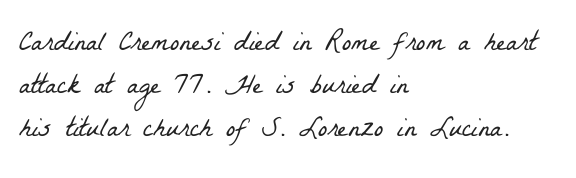
{"serif": "yes", "bold": "no", "weight": "light", "width": "condensed", "stroke_contrast": "low", "x_height": "medium", "monospaced": "no", "underline": "no", "align": "left", "line_spacing": "normal", "line_spacing_ratio": 1.54, "letter_spacing": "normal", "letter_spacing_em": 0.0, "glyph_px": 28}
